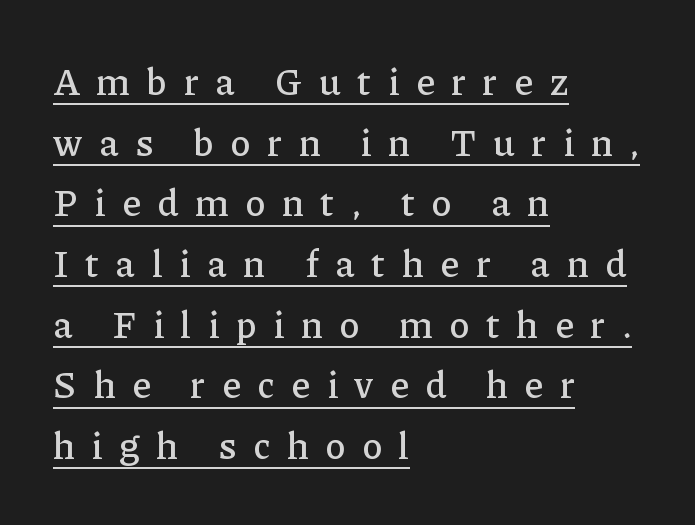
The image shows 37 px serif type, upright; set left-aligned, normal line spacing (1.64x), unusually wide letter spacing (+0.45 em), underlined; low stroke contrast and a medium x-height.
